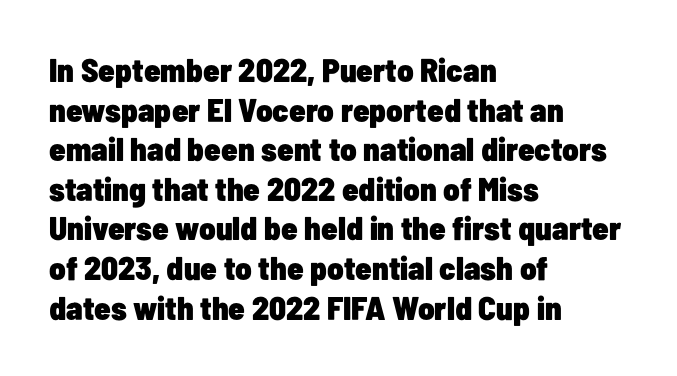
Q: Is the text bold? A: Yes.
Q: Is the text italic (slanted)? A: No, it is upright.
Q: Is the typeface a serif or a sans-serif typeface? A: Sans-serif.
Q: Is the text underlined? A: No.
Q: How is the paragraph aligned? A: Left-aligned.
Q: Is the spacing between letters normal or unusually wide? A: Normal.
Q: Width (condensed, normal, or wide)? A: Condensed.
Q: Stroke contrast? A: Low.
Q: x-height? A: Medium.
Q: Monospaced? A: No.
